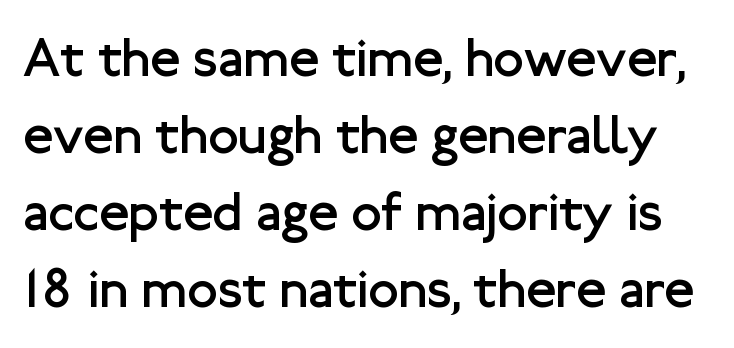
Plain, unruled lines of type. Quick note: not italic, upright. A light-to-regular cut is what we see here. Do the characters align in a grid? No, the font is proportional.
